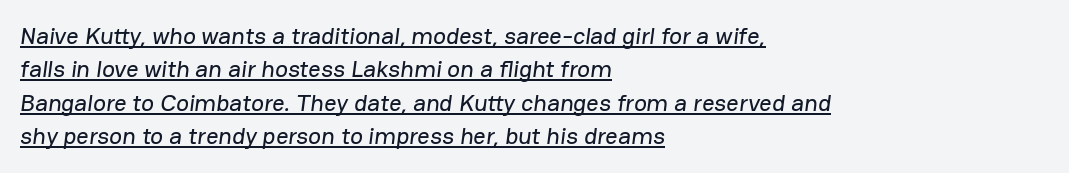
Regarding leading, the lines here are spaced in the standard way. A typographer would call this underscored text. Is the block centered? No — it sits flush against the left margin. The gaps between neighbouring characters are ordinary and unremarkable.
